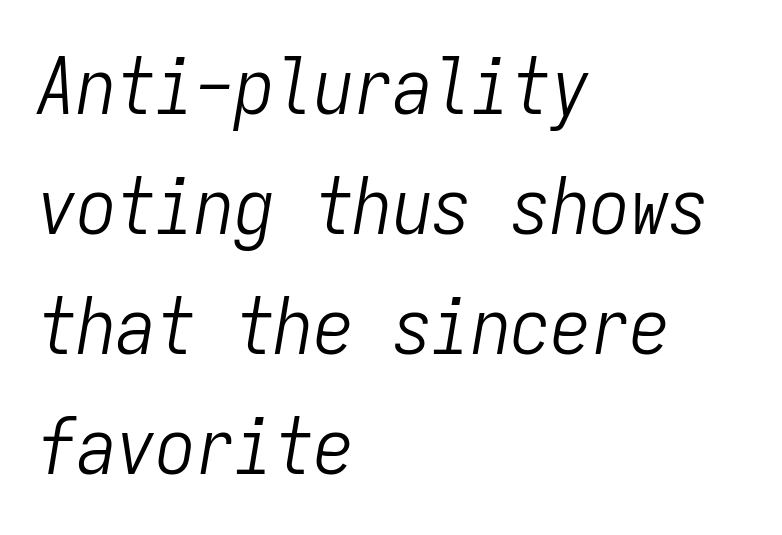
The image shows 79 px light, condensed type, italic (leaning right), monospaced; set left-aligned, normal line spacing (1.52x), normal letter spacing, not underlined; low stroke contrast and a medium x-height.
